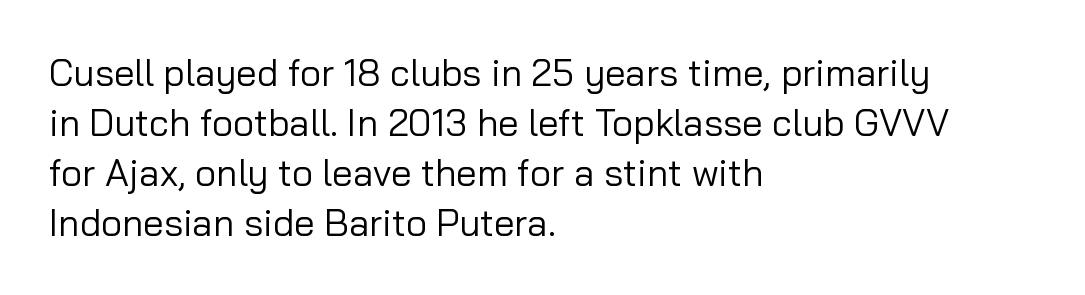
This sample uses plain, unmodified letter spacing. A typesetter would label this face a sans. Any mark beneath the type? The region is blank. Each letter keeps its own natural width here, so spacing adapts to shape.
